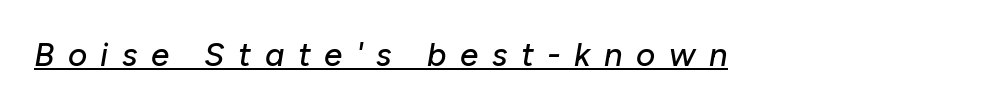
Q: Is the text italic (slanted)? A: Yes, it leans right by about 10 degrees.
Q: Is the text underlined? A: Yes.
Q: Is the spacing between letters normal or unusually wide? A: Unusually wide.
Q: Width (condensed, normal, or wide)? A: Normal.
Q: Stroke contrast? A: Low.
Q: x-height? A: Medium.
Q: Monospaced? A: No.
